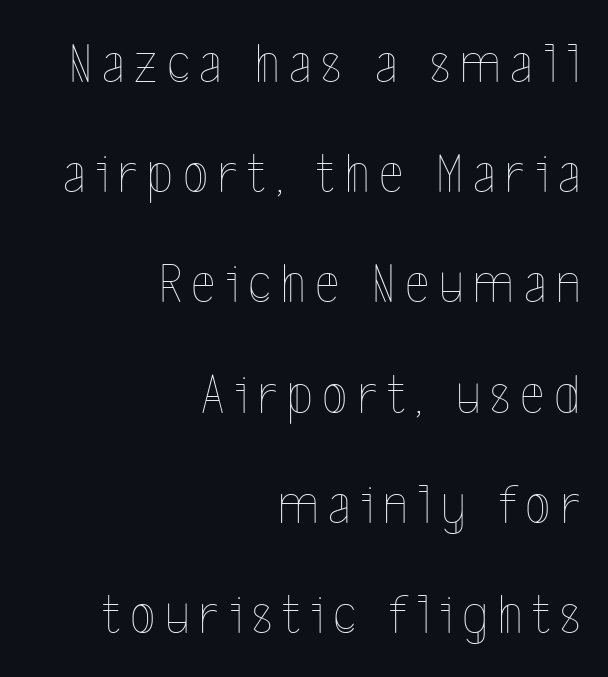
Q: Is the text bold? A: No.
Q: Is the text italic (slanted)? A: No, it is upright.
Q: Is the text underlined? A: No.
Q: How is the paragraph aligned? A: Right-aligned.
Q: Is the spacing between lines tight, normal or loose? A: Loose.
Q: Width (condensed, normal, or wide)? A: Condensed.
Q: x-height? A: Medium.
Q: Monospaced? A: No.
